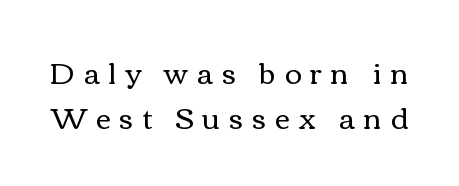
The image shows 29 px regular-weight, wide type, upright; set normal line spacing (1.55x), unusually wide letter spacing (+0.3 em), not underlined; a medium x-height.
